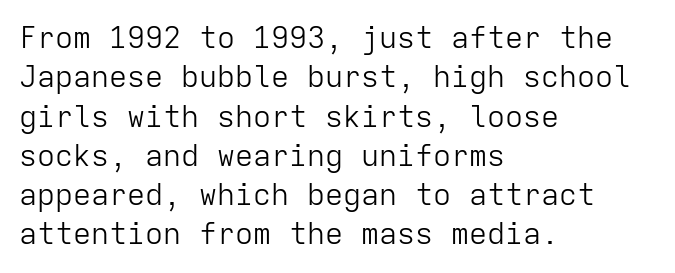
The image shows 30 px light sans-serif type, upright, monospaced; set left-aligned, normal line spacing (1.31x), normal letter spacing, not underlined; low stroke contrast and a medium x-height.
